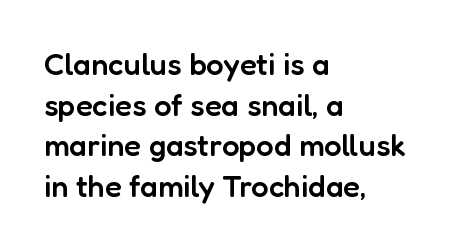
{"serif": "no", "italic": "no", "bold": "semi", "weight": "semibold", "width": "normal", "stroke_contrast": "low", "x_height": "medium", "monospaced": "no", "underline": "no", "align": "left", "line_spacing": "normal", "line_spacing_ratio": 1.31, "letter_spacing": "normal", "letter_spacing_em": 0.0, "glyph_px": 31}
